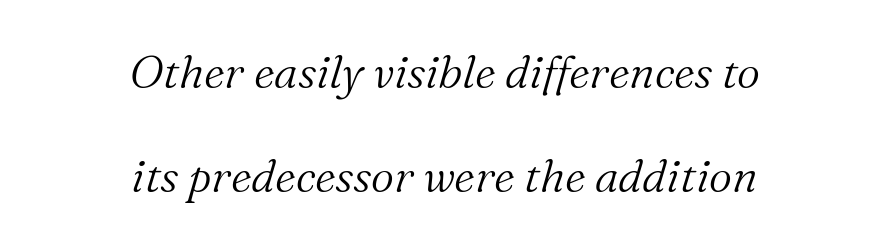
Posture: slanted. A typesetter would call this zero additional tracking. The baseline area is clear. Bold? No — there's no thickening of the strokes. You could not count columns in this text — the font is proportionally spaced. The lines are spread far apart with generous leading.
